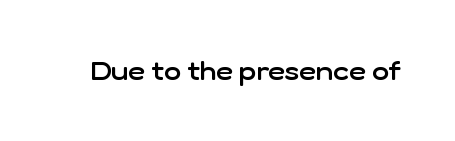
Q: Is the text bold? A: Semi-bold.
Q: Is the text italic (slanted)? A: No, it is upright.
Q: Is the text underlined? A: No.
Q: Is the spacing between letters normal or unusually wide? A: Normal.
